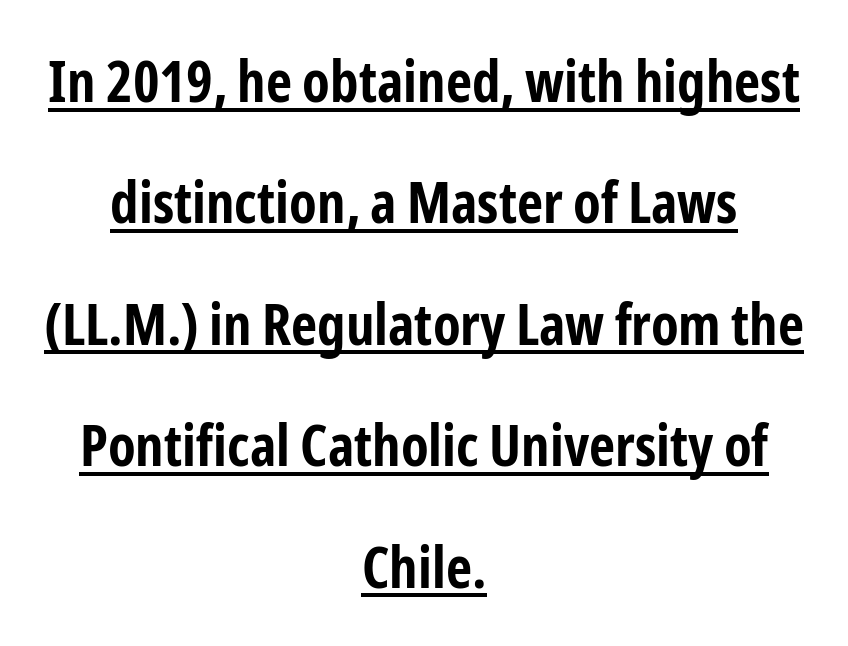
The image shows 57 px bold, condensed sans-serif type, upright; set centered, loose line spacing (2.13x), normal letter spacing, underlined; low stroke contrast and a medium x-height.
